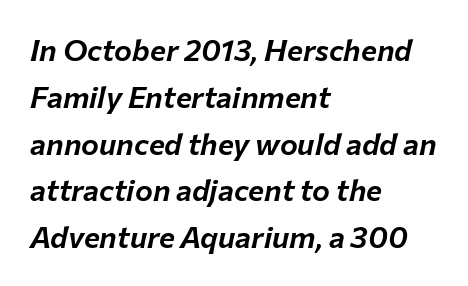
The image shows 30 px text type, italic (leaning right); set left-aligned, normal line spacing (1.56x), normal letter spacing, not underlined; low stroke contrast and a medium x-height.
